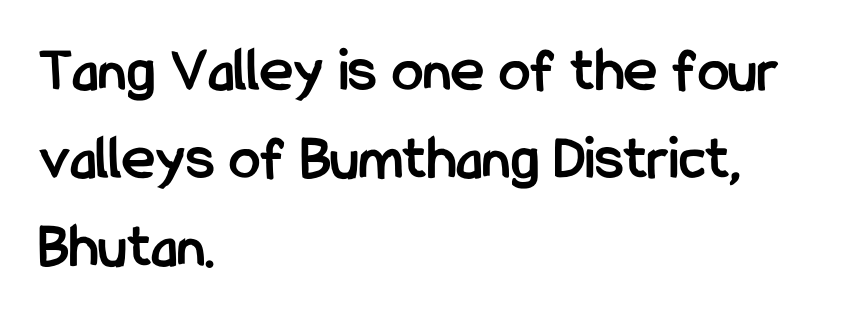
{"serif": "no", "italic": "no", "bold": "yes", "weight": "semibold", "width": "condensed", "stroke_contrast": "low", "x_height": "medium", "monospaced": "no", "underline": "no", "align": "left", "line_spacing": "normal", "line_spacing_ratio": 1.4, "letter_spacing": "normal", "letter_spacing_em": 0.0, "glyph_px": 63}
